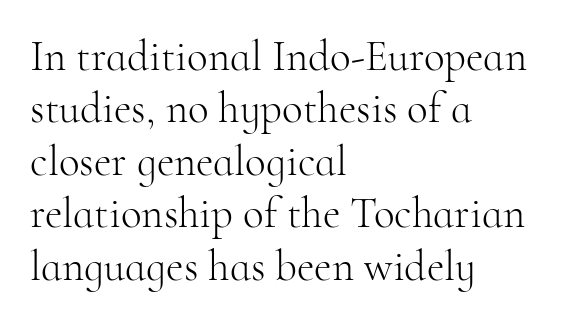
{"serif": "yes", "italic": "no", "bold": "no", "weight": "light", "width": "normal", "stroke_contrast": "high", "x_height": "small", "monospaced": "no", "underline": "no", "align": "left", "line_spacing_ratio": 1.22, "letter_spacing": "normal", "letter_spacing_em": 0.0, "glyph_px": 43}
